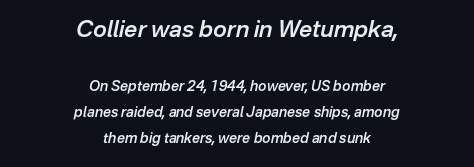
Scale decreases going downward across the two blocks. The gaps between neighbouring characters are ordinary and unremarkable. The passage shown is not underscored anywhere. The paragraph shown floats in the horizontal middle. Firm but not heavy-handed strokes: this text is semibold. Emphasis-style slanted type is in use.
